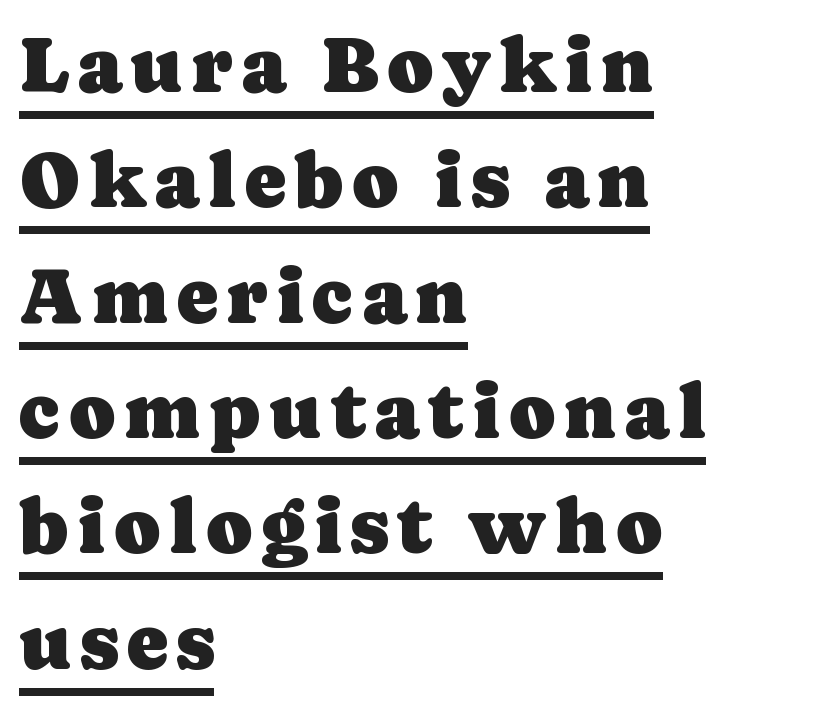
Q: Is the text italic (slanted)? A: No, it is upright.
Q: Is the typeface a serif or a sans-serif typeface? A: Serif.
Q: Is the text underlined? A: Yes.
Q: How is the paragraph aligned? A: Left-aligned.
Q: Is the spacing between lines tight, normal or loose? A: Normal.
Q: Width (condensed, normal, or wide)? A: Normal.
Q: Stroke contrast? A: Low.
Q: x-height? A: Medium.
Q: Monospaced? A: No.
